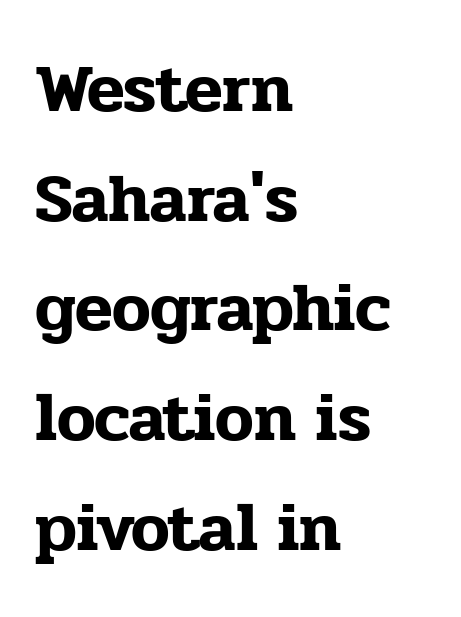
Q: Is the text italic (slanted)? A: No, it is upright.
Q: Is the typeface a serif or a sans-serif typeface? A: Serif.
Q: Is the text underlined? A: No.
Q: How is the paragraph aligned? A: Left-aligned.
Q: Is the spacing between letters normal or unusually wide? A: Normal.
Q: Is the spacing between lines tight, normal or loose? A: Normal.
Q: Width (condensed, normal, or wide)? A: Normal.
Q: Stroke contrast? A: Low.
Q: x-height? A: Medium.
Q: Monospaced? A: No.
